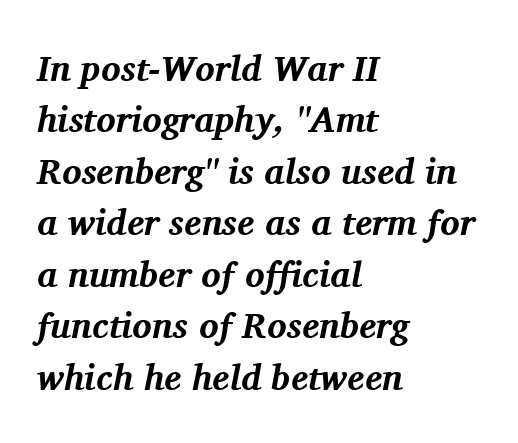
The image shows 36 px bold serif type, italic (leaning right); set left-aligned, normal line spacing (1.43x), normal letter spacing, not underlined; medium stroke contrast and a medium x-height.
